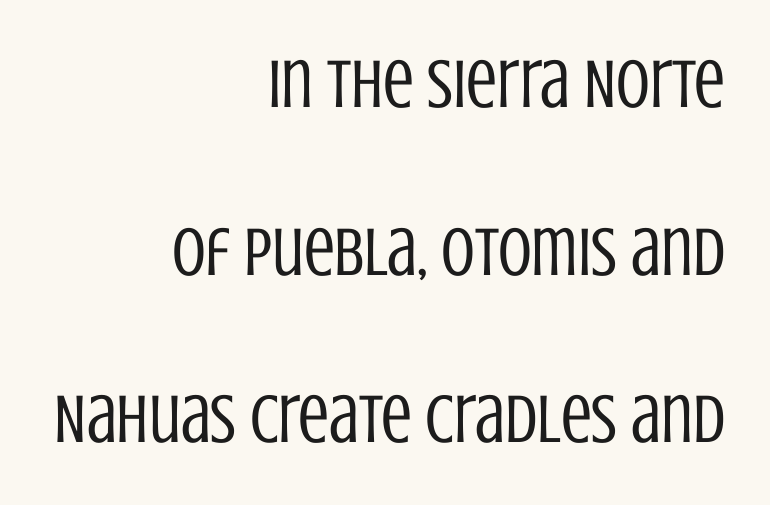
A quiet, ordinary-to-light weight characterises the typeface. Does the copy run flush right? Yes — the right margin is perfectly even. The passage shown is typed in a proportional face where columns would drift. A typesetter would mark this as roman, not italic. Check where the strokes stop: nothing finishes them off — pure sans. Has an underline been added? It has not.
